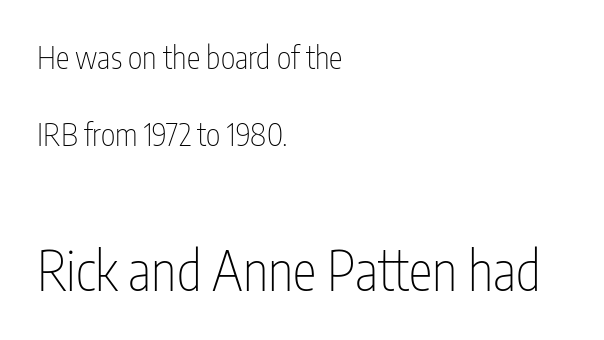
{"serif": "no", "italic": "no", "bold": "no", "weight": "thin", "width": "condensed", "stroke_contrast": "low", "x_height": "medium", "monospaced": "no", "underline": "no", "align": "left", "line_spacing": "loose", "line_spacing_ratio": 2.49, "letter_spacing": "normal", "letter_spacing_em": 0.0, "larger_block": "second", "size_ratio": 1.74, "glyph_px": 54}
